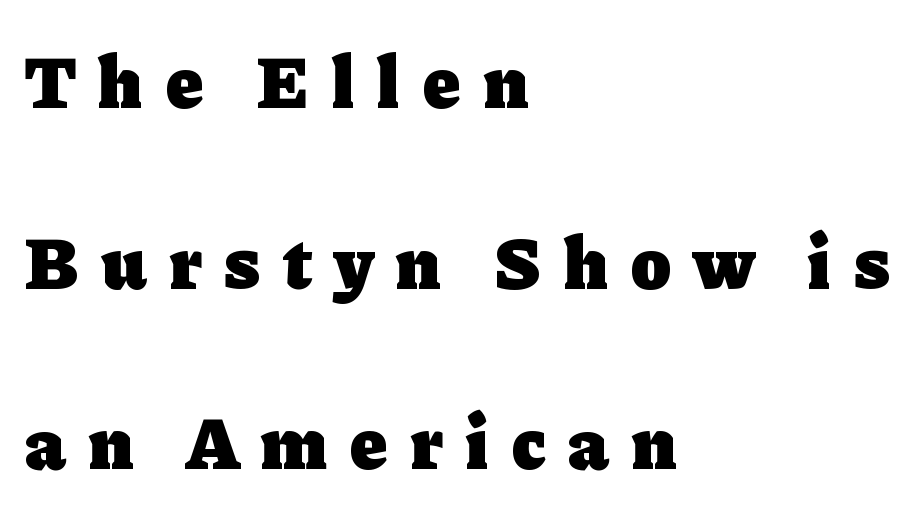
Words appear elongated and porous because spacing is wide. A clean baseline with only descenders dipping below it. Here the designer chose a conventional face with non-uniform glyph widths. Each glyph is drawn with heavy, bold strokes.
